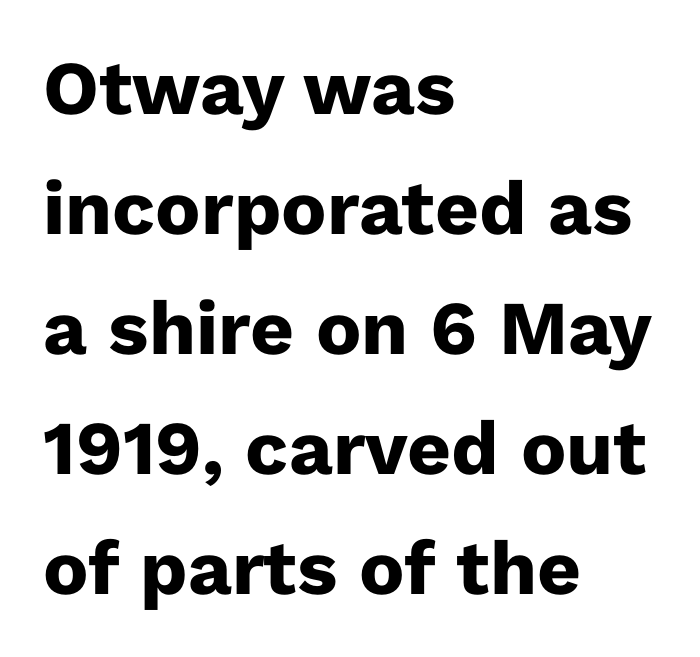
{"serif": "no", "italic": "no", "bold": "yes", "weight": "heavy", "width": "normal", "stroke_contrast": "low", "x_height": "medium", "monospaced": "no", "underline": "no", "align": "left", "line_spacing": "normal", "line_spacing_ratio": 1.58, "letter_spacing": "normal", "letter_spacing_em": 0.0, "glyph_px": 76}
